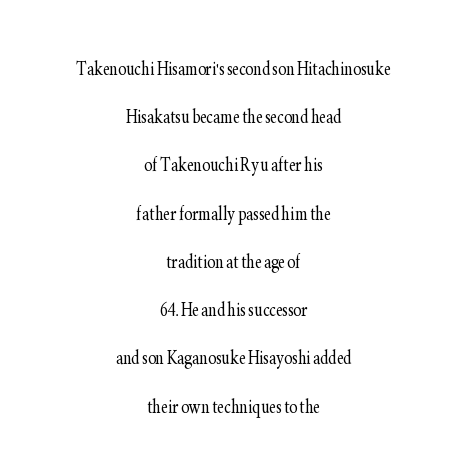
{"italic": "no", "bold": "no", "underline": "no", "align": "center", "line_spacing": "loose", "line_spacing_ratio": 2.01, "letter_spacing": "normal", "letter_spacing_em": 0.0, "glyph_px": 24}
